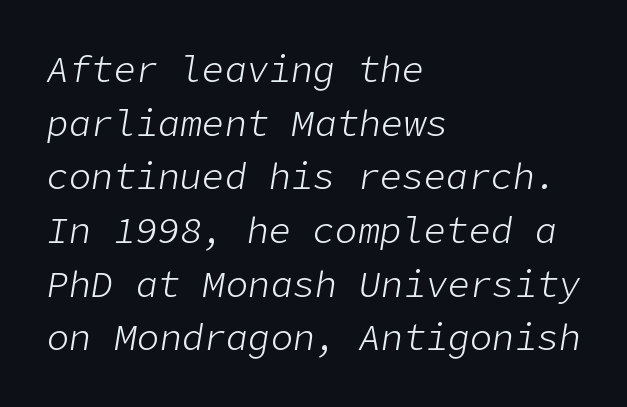
Is the stroke heavy? The answer is a plain regular-or-lighter. These lines keep a tight, regular rhythm from letter to letter. The axis of the letterforms is tilted away from vertical. Type without underlining.
